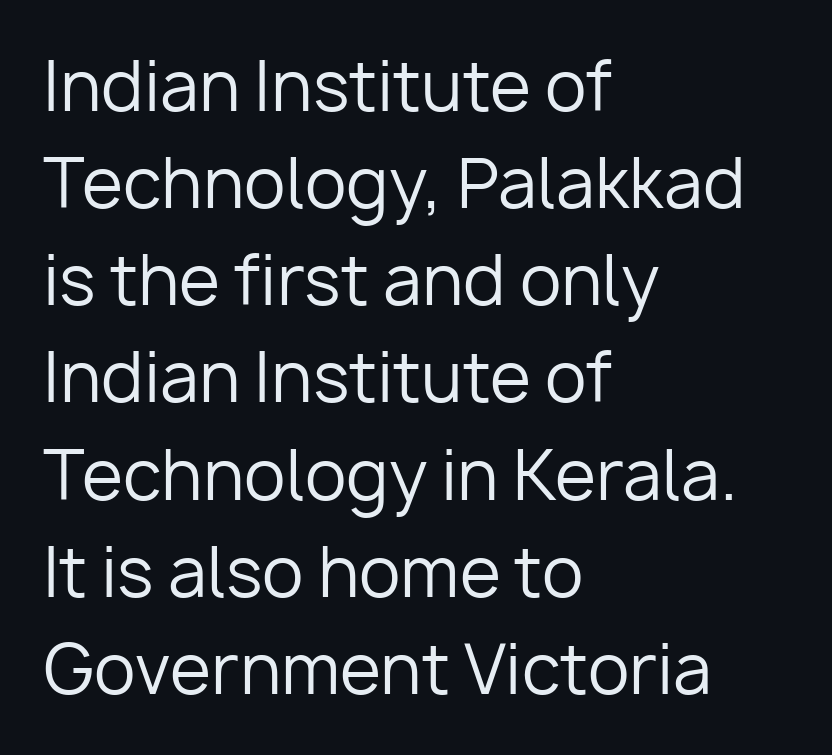
{"serif": "no", "italic": "no", "bold": "no", "weight": "regular", "width": "normal", "stroke_contrast": "low", "x_height": "medium", "monospaced": "no", "underline": "no", "align": "left", "line_spacing": "normal", "line_spacing_ratio": 1.45, "letter_spacing": "normal", "letter_spacing_em": 0.0, "glyph_px": 67}
